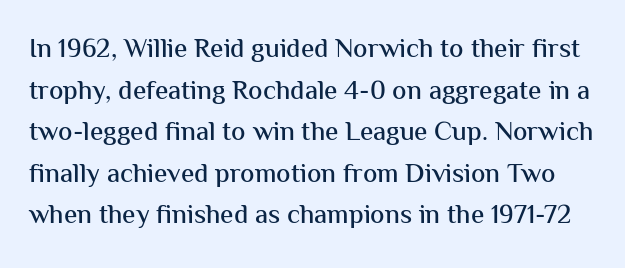
The image shows 27 px text type, upright; set normal line spacing (1.54x), normal letter spacing, not underlined.
